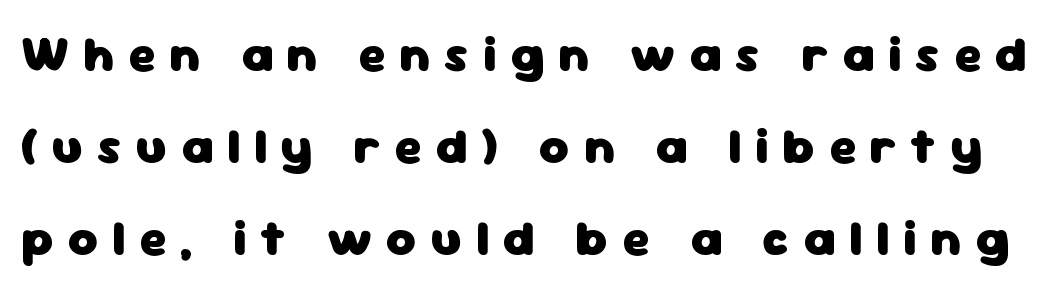
The image shows 50 px heavy sans-serif type, upright; set line spacing 1.84x, unusually wide letter spacing (+0.28 em), not underlined; low stroke contrast and a medium x-height.
